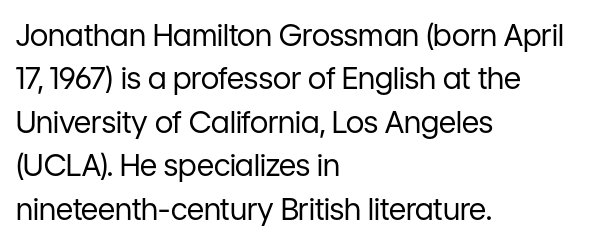
{"serif": "no", "italic": "no", "bold": "no", "weight": "regular", "width": "normal", "stroke_contrast": "low", "x_height": "medium", "monospaced": "no", "underline": "no", "align": "left", "line_spacing": "normal", "line_spacing_ratio": 1.45, "letter_spacing": "normal", "letter_spacing_em": 0.0, "glyph_px": 30}
